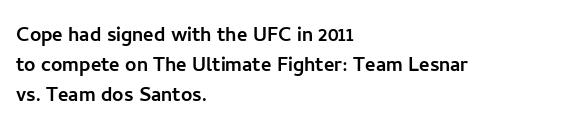
The image shows 25 px text type, upright; set left-aligned, line spacing 1.2x, normal letter spacing, not underlined.
